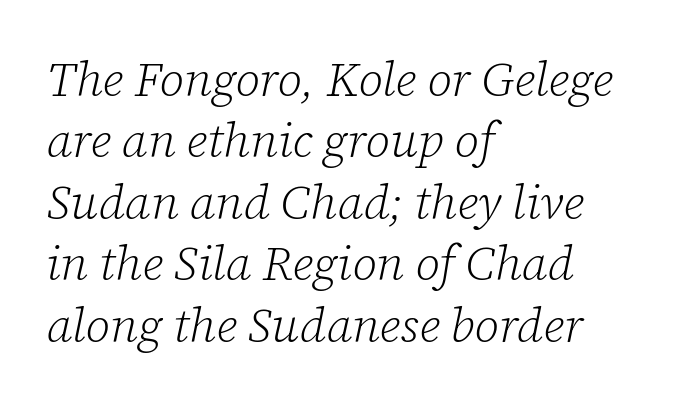
The whole block is typeset with a tilt. The weight would be labelled regular, book, light, or lighter still. To sum up the face: it has serifs. The rendering anchors every line to the left-hand side.
